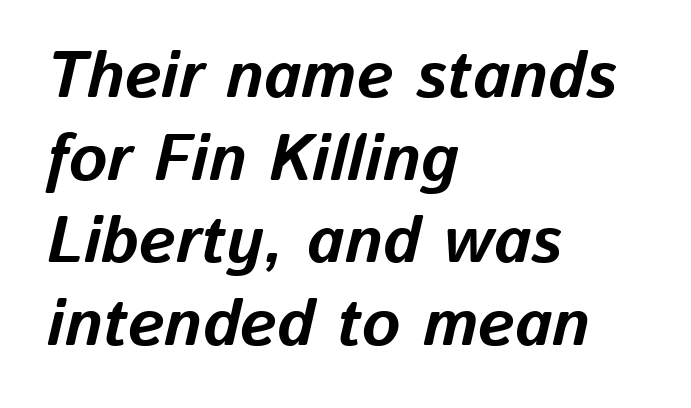
{"italic": "yes", "lean": "right", "slant_degrees": 13, "bold": "yes", "weight": "bold", "width": "normal", "stroke_contrast": "low", "x_height": "medium", "monospaced": "no", "underline": "no", "align": "left", "line_spacing": "normal", "line_spacing_ratio": 1.27, "letter_spacing": "normal", "letter_spacing_em": 0.0, "glyph_px": 65}
